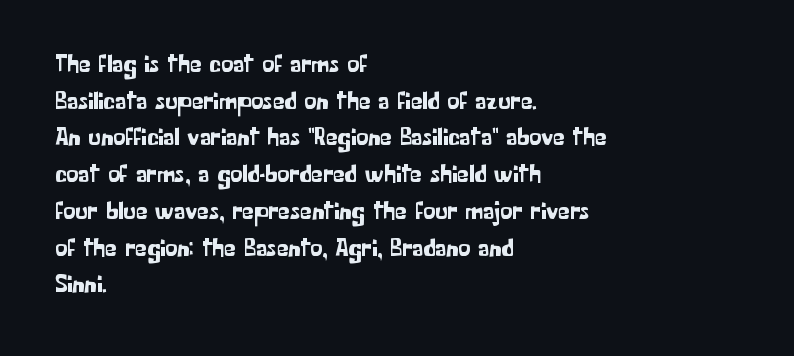
Unlike italic type, these characters show no tilt at all. Glyph-to-glyph distance matches everyday printed text. The line-height multiplier appears to be the usual default. The rag falls on the right side of this text block.
